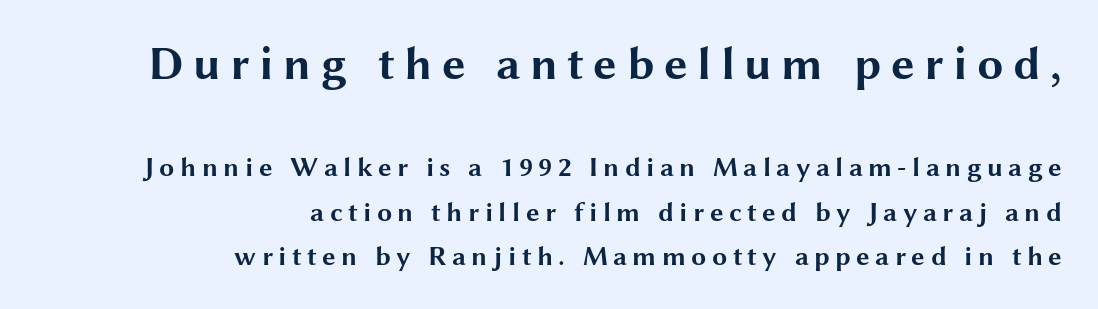
The letters advance in unequal steps, a hallmark of proportional type. Horizontally, the lines are justified to the trailing edge only. The tracking jumps out immediately: characters are airy and widely separated. Of the two passages, the one on top uses the larger point size.
